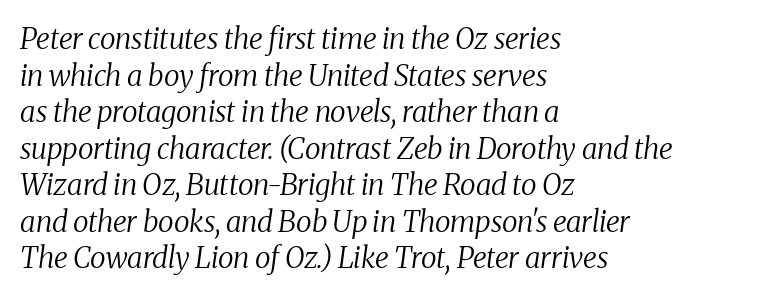
The image shows 29 px regular-weight serif type, italic (leaning right); set left-aligned, normal line spacing (1.26x), normal letter spacing, not underlined; medium stroke contrast and a medium x-height.
